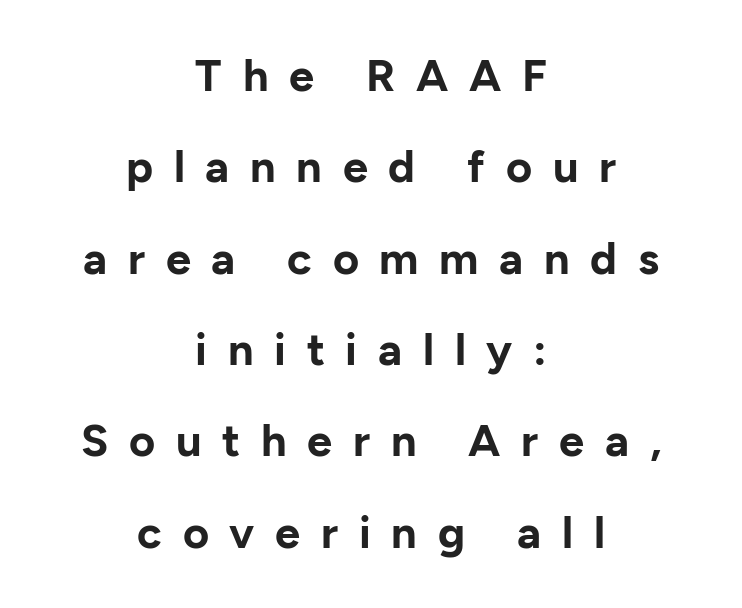
Q: Is the text bold? A: Yes.
Q: Is the text italic (slanted)? A: No, it is upright.
Q: Is the typeface a serif or a sans-serif typeface? A: Sans-serif.
Q: Is the text underlined? A: No.
Q: How is the paragraph aligned? A: Centered.
Q: Is the spacing between letters normal or unusually wide? A: Unusually wide.
Q: Is the spacing between lines tight, normal or loose? A: Loose.
Q: Width (condensed, normal, or wide)? A: Normal.
Q: Stroke contrast? A: Low.
Q: x-height? A: Medium.
Q: Monospaced? A: No.
